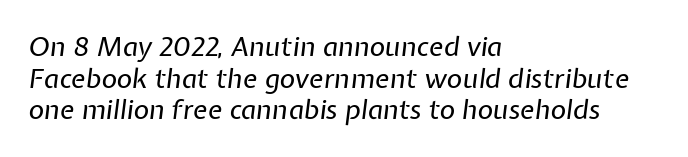
The image shows 27 px text type, italic (leaning right); set left-aligned, line spacing 1.17x, normal letter spacing, not underlined.
